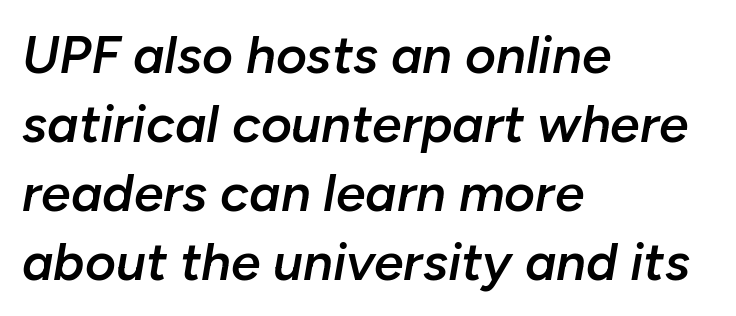
The baseline area is clear. Typesetter's note: demi weight, one step under bold. Does the leading feel generous? No, just average. You can tell it's italic because the verticals aren't actually vertical. Character widths vary here, with narrow letters taking less room than wide ones. Line beginnings align vertically; line endings do not.
